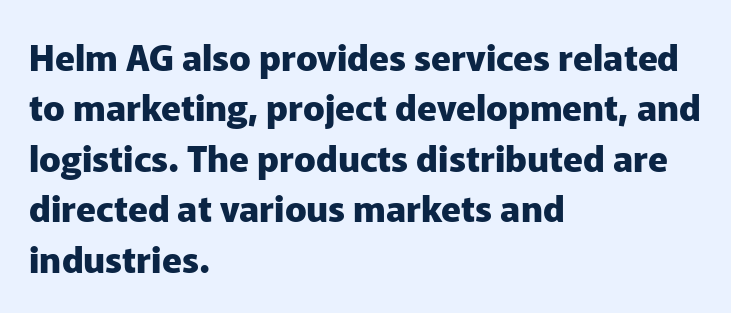
{"serif": "no", "italic": "no", "bold": "yes", "weight": "heavy", "width": "normal", "stroke_contrast": "low", "x_height": "medium", "monospaced": "no", "underline": "no", "align": "left", "line_spacing": "normal", "line_spacing_ratio": 1.4, "letter_spacing": "normal", "letter_spacing_em": 0.0, "glyph_px": 36}
